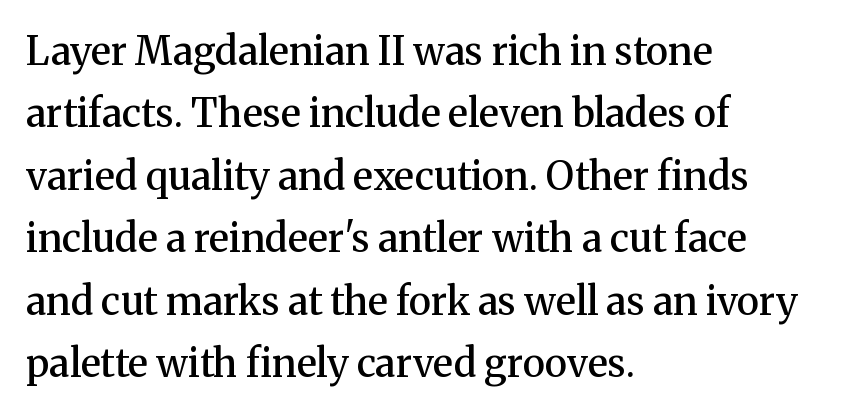
{"serif": "yes", "italic": "no", "bold": "semi", "weight": "semibold", "width": "normal", "stroke_contrast": "medium", "x_height": "medium", "monospaced": "no", "underline": "no", "align": "left", "line_spacing": "normal", "line_spacing_ratio": 1.6, "letter_spacing": "normal", "letter_spacing_em": 0.0, "glyph_px": 39}
